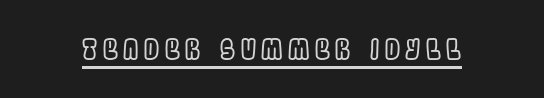
{"italic": "no", "underline": "yes", "letter_spacing": "wide", "letter_spacing_em": 0.2, "glyph_px": 27}
